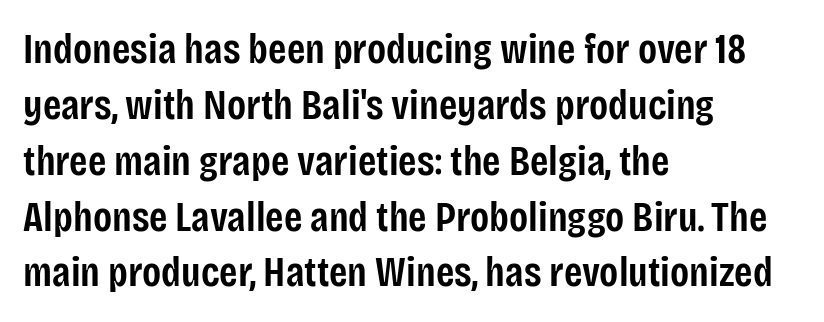
Q: Is the text bold? A: Semi-bold.
Q: Is the text italic (slanted)? A: No, it is upright.
Q: Is the typeface a serif or a sans-serif typeface? A: Sans-serif.
Q: Is the text underlined? A: No.
Q: How is the paragraph aligned? A: Left-aligned.
Q: Is the spacing between letters normal or unusually wide? A: Normal.
Q: Is the spacing between lines tight, normal or loose? A: Normal.
Q: Width (condensed, normal, or wide)? A: Condensed.
Q: Stroke contrast? A: Low.
Q: x-height? A: Large.
Q: Monospaced? A: No.
